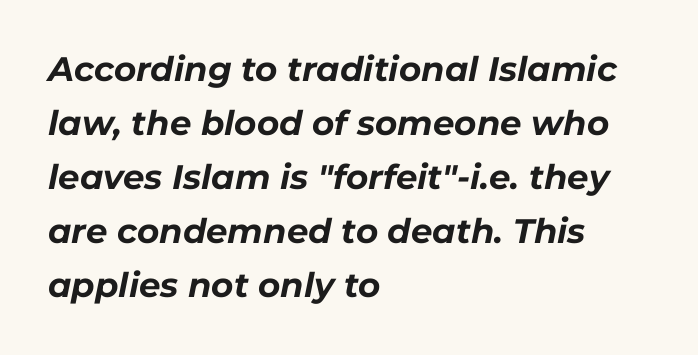
Q: Is the text bold? A: Yes.
Q: Is the text italic (slanted)? A: Yes, it leans right by about 11 degrees.
Q: Is the text underlined? A: No.
Q: How is the paragraph aligned? A: Left-aligned.
Q: Is the spacing between letters normal or unusually wide? A: Normal.
Q: Is the spacing between lines tight, normal or loose? A: Normal.
Q: Width (condensed, normal, or wide)? A: Normal.
Q: Stroke contrast? A: Low.
Q: x-height? A: Medium.
Q: Monospaced? A: No.
